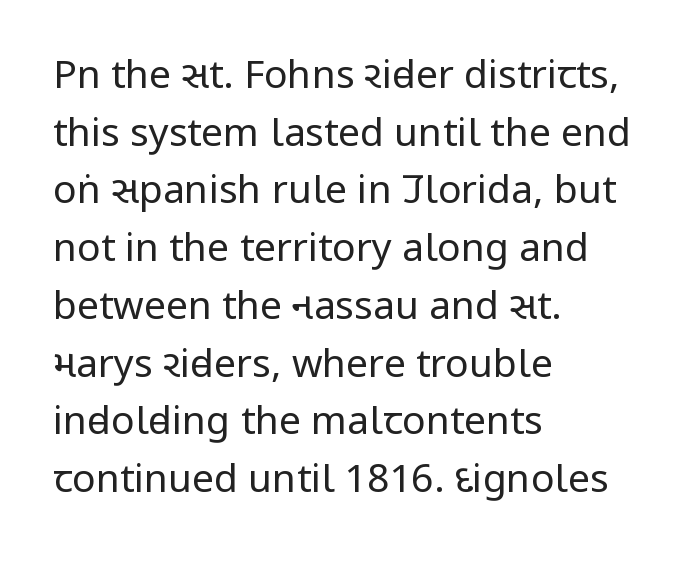
The paragraph shown leans on its left margin. The face looks like a standard text weight, possibly lighter. The characters display no serif detailing; their extremities are plain. Do the characters align in a grid? No, the font is proportional. Does extra space separate the letters? No, they use regular spacing. In terms of posture, this sample is upright.
